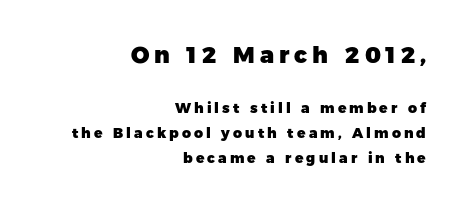
Visually, the top section dominates because its glyphs are scaled up. Glance below the letters and you will spot only blank space. When letters stand straight like this, we call the style roman or upright. On the weight axis this lands at bold, roughly 700. The typesetter chose a ragged-left arrangement here. Between one letter and the next there's a generous, obvious gap.
